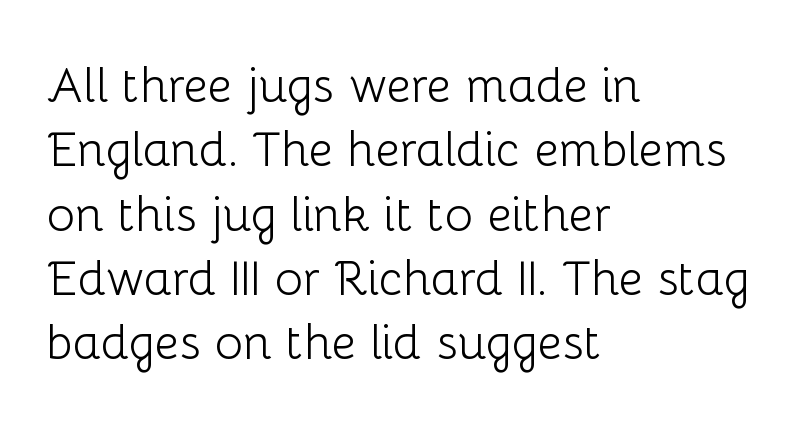
{"serif": "no", "italic": "no", "bold": "no", "weight": "light", "width": "normal", "stroke_contrast": "low", "x_height": "medium", "monospaced": "no", "underline": "no", "align": "left", "line_spacing": "normal", "line_spacing_ratio": 1.34, "letter_spacing": "normal", "letter_spacing_em": 0.0, "glyph_px": 48}
